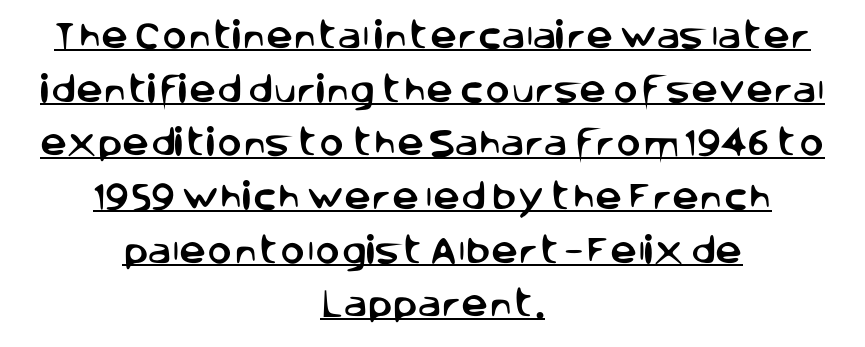
Q: Is the text italic (slanted)? A: No, it is upright.
Q: Is the typeface a serif or a sans-serif typeface? A: Sans-serif.
Q: Is the text underlined? A: Yes.
Q: How is the paragraph aligned? A: Centered.
Q: Is the spacing between letters normal or unusually wide? A: Normal.
Q: Width (condensed, normal, or wide)? A: Normal.
Q: Stroke contrast? A: Low.
Q: x-height? A: Large.
Q: Monospaced? A: No.
